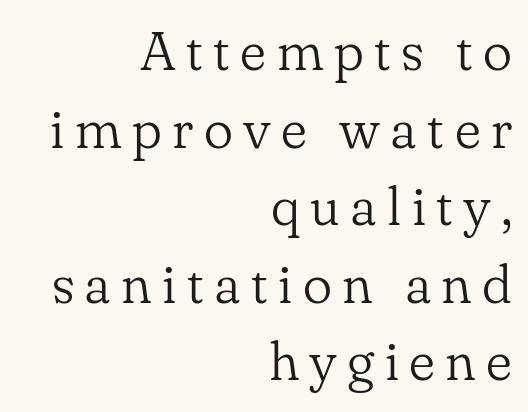
{"serif": "yes", "italic": "no", "bold": "no", "weight": "light", "width": "normal", "stroke_contrast": "low", "x_height": "small", "monospaced": "no", "underline": "no", "align": "right", "line_spacing": "normal", "line_spacing_ratio": 1.41, "glyph_px": 55}
